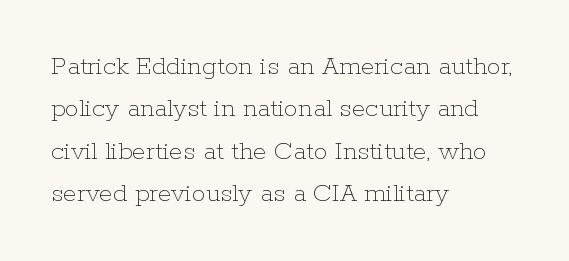
{"italic": "no", "bold": "no", "weight": "thin", "width": "normal", "stroke_contrast": "low", "x_height": "medium", "monospaced": "no", "underline": "no", "align": "left", "line_spacing": "normal", "line_spacing_ratio": 1.51, "letter_spacing": "normal", "letter_spacing_em": 0.0, "glyph_px": 28}
